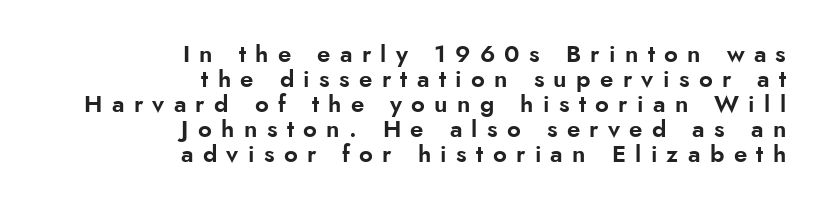
Q: Is the text italic (slanted)? A: No, it is upright.
Q: Is the text underlined? A: No.
Q: How is the paragraph aligned? A: Right-aligned.
Q: Is the spacing between letters normal or unusually wide? A: Unusually wide.
Q: Is the spacing between lines tight, normal or loose? A: Tight.
